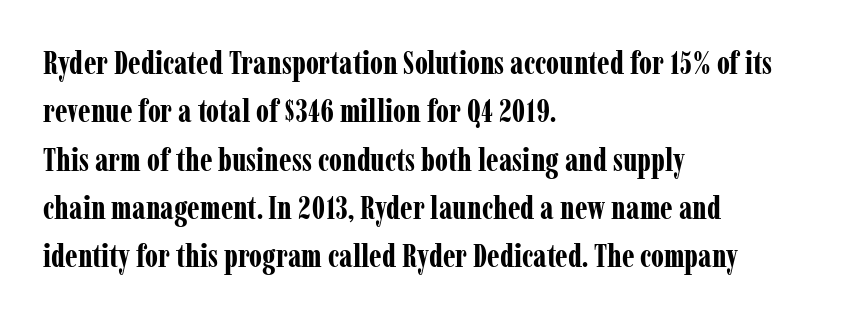
{"serif": "yes", "italic": "no", "bold": "yes", "weight": "bold", "width": "condensed", "stroke_contrast": "low", "x_height": "medium", "monospaced": "no", "underline": "no", "align": "left", "line_spacing": "normal", "line_spacing_ratio": 1.51, "letter_spacing": "normal", "letter_spacing_em": 0.0, "glyph_px": 32}
